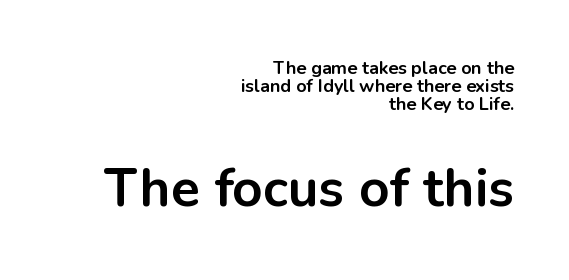
The image shows 53 px bold sans-serif type, upright; set right-aligned, tight line spacing (1.01x), normal letter spacing, not underlined; the second (bottom) block is 2.94x larger; low stroke contrast and a medium x-height.
